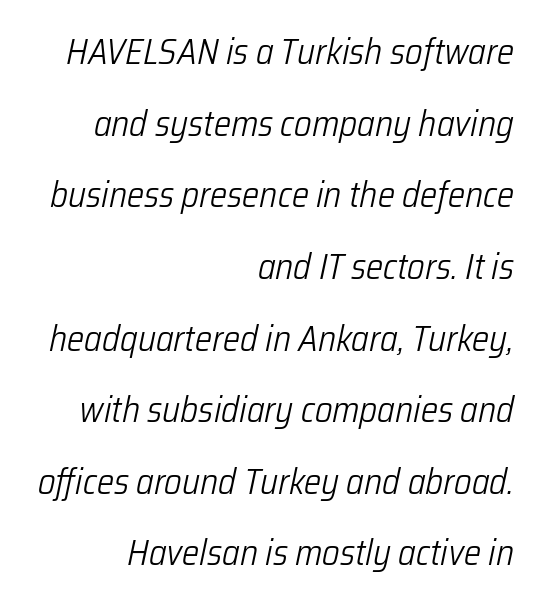
This sample trades compactness for vertical openness between lines. Compared with typical body copy, the letter spacing here is the same. Descender tails drop into unmarked territory. The typography opts for an oblique posture over an upright one. Weight: in the light-to-regular range.
